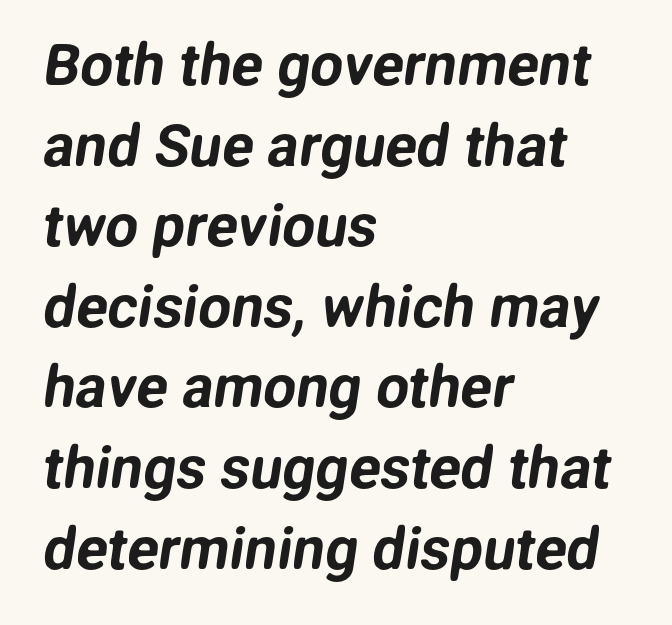
Beneath every word, the page is bare. Grotesque or geometric, the face here clearly has no serifs. Quick note: interline space is typical. The type is set solid horizontally, with unmodified tracking. The rendering uses natural spacing where letterforms have individual widths.
